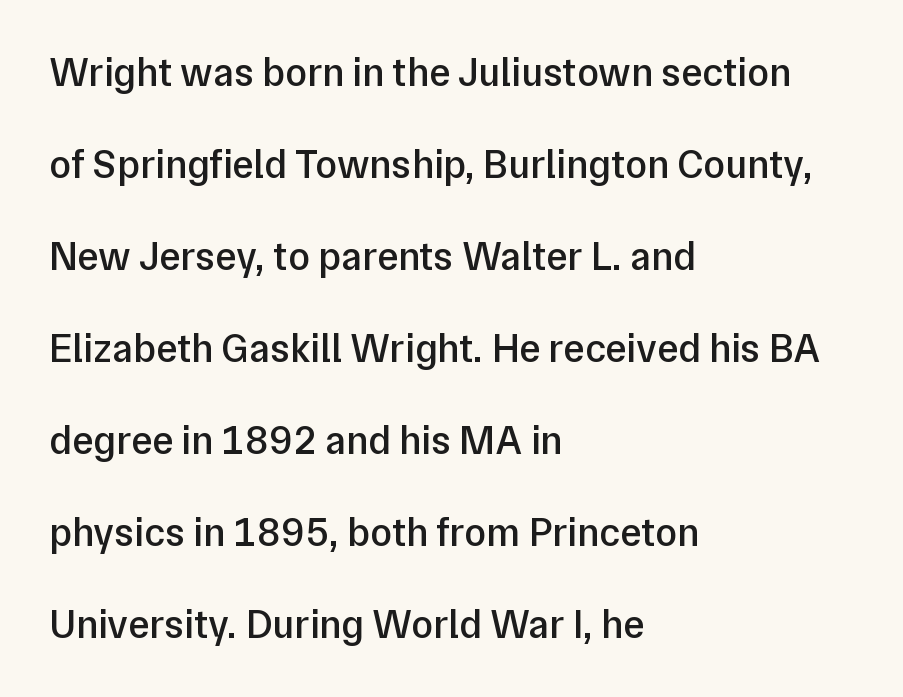
{"serif": "no", "italic": "no", "bold": "semi", "weight": "semibold", "width": "normal", "stroke_contrast": "low", "x_height": "medium", "monospaced": "no", "underline": "no", "align": "left", "line_spacing": "loose", "line_spacing_ratio": 2.3, "letter_spacing": "normal", "letter_spacing_em": 0.0, "glyph_px": 40}
